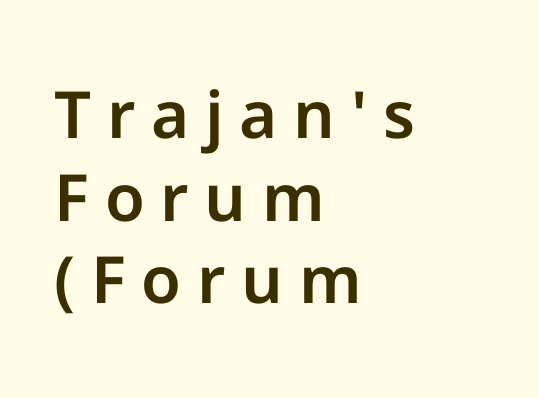
{"serif": "no", "italic": "no", "width": "normal", "stroke_contrast": "low", "x_height": "medium", "monospaced": "no", "underline": "no", "align": "left", "line_spacing": "normal", "line_spacing_ratio": 1.27, "letter_spacing": "wide", "letter_spacing_em": 0.24, "glyph_px": 65}
